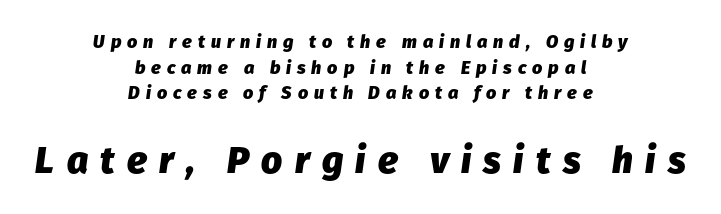
{"italic": "yes", "lean": "right", "slant_degrees": 8, "bold": "yes", "weight": "heavy", "width": "normal", "stroke_contrast": "low", "x_height": "medium", "monospaced": "no", "underline": "no", "align": "center", "line_spacing": "normal", "line_spacing_ratio": 1.43, "letter_spacing": "wide", "letter_spacing_em": 0.33, "larger_block": "second", "size_ratio": 2.06, "glyph_px": 37}
